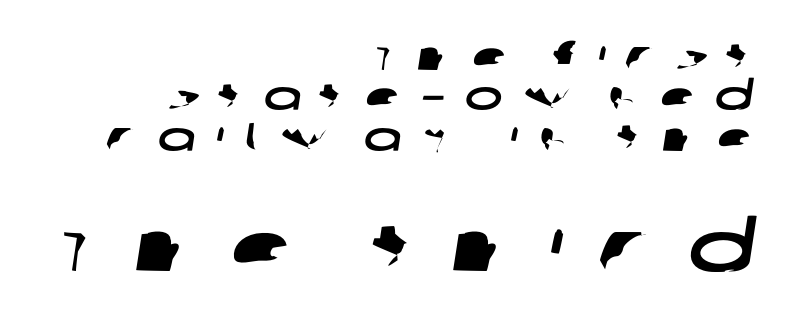
{"serif": "no", "width": "wide", "stroke_contrast": "low", "x_height": "large", "monospaced": "no", "underline": "no", "align": "right", "line_spacing": "tight", "line_spacing_ratio": 1.01, "letter_spacing": "wide", "letter_spacing_em": 0.5, "larger_block": "second", "size_ratio": 1.75, "glyph_px": 70}
